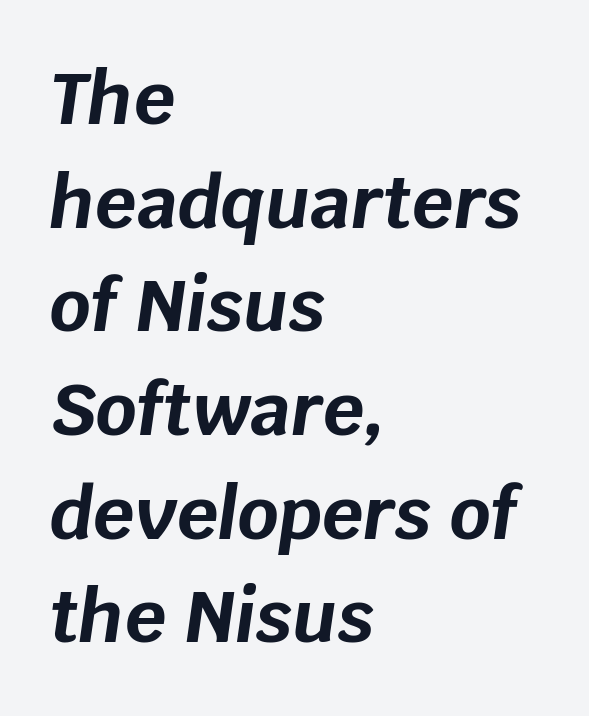
Q: Is the text bold? A: Yes.
Q: Is the text italic (slanted)? A: Yes, it leans right by about 8 degrees.
Q: Is the text underlined? A: No.
Q: How is the paragraph aligned? A: Left-aligned.
Q: Is the spacing between letters normal or unusually wide? A: Normal.
Q: Is the spacing between lines tight, normal or loose? A: Normal.
Q: Width (condensed, normal, or wide)? A: Normal.
Q: Stroke contrast? A: Low.
Q: x-height? A: Large.
Q: Monospaced? A: No.
